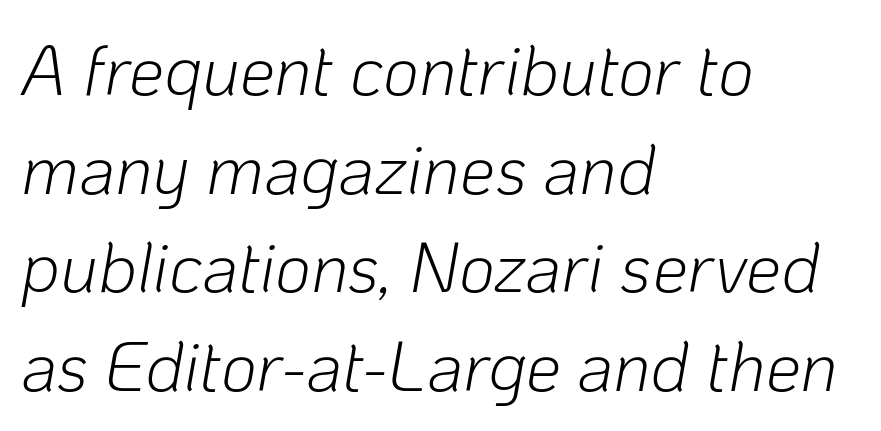
Interline gaps are of average width in this sample. In terms of letterspacing, this is plain default setting. Italic? Definitely — the glyphs are oblique. The specimen omits any rule beneath the text block's lines. The paragraph shown leans on its left margin. Unbolded letterforms with no extra heft.
